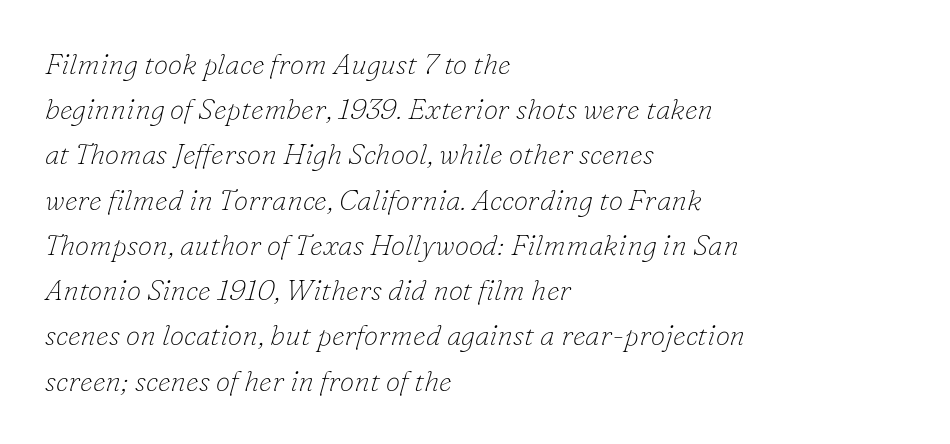
Q: Is the text bold? A: No.
Q: Is the text italic (slanted)? A: Yes, it leans right by about 16 degrees.
Q: Is the typeface a serif or a sans-serif typeface? A: Serif.
Q: Is the text underlined? A: No.
Q: How is the paragraph aligned? A: Left-aligned.
Q: Is the spacing between letters normal or unusually wide? A: Normal.
Q: Is the spacing between lines tight, normal or loose? A: Normal.
Q: Width (condensed, normal, or wide)? A: Normal.
Q: Stroke contrast? A: Low.
Q: x-height? A: Small.
Q: Monospaced? A: No.
